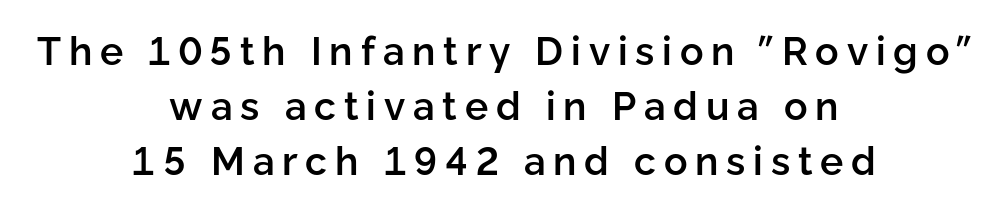
Q: Is the text bold? A: Semi-bold.
Q: Is the text italic (slanted)? A: No, it is upright.
Q: Is the typeface a serif or a sans-serif typeface? A: Sans-serif.
Q: Is the text underlined? A: No.
Q: How is the paragraph aligned? A: Centered.
Q: Is the spacing between letters normal or unusually wide? A: Unusually wide.
Q: Is the spacing between lines tight, normal or loose? A: Normal.
Q: Width (condensed, normal, or wide)? A: Normal.
Q: Stroke contrast? A: Low.
Q: x-height? A: Medium.
Q: Monospaced? A: No.
